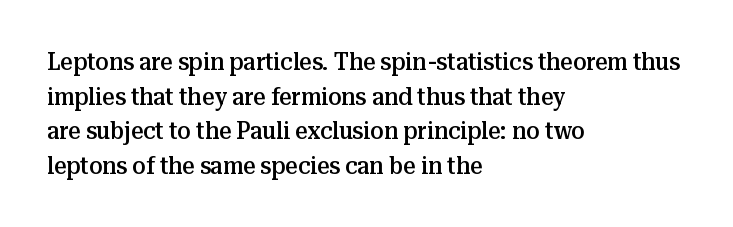
The image shows 24 px text type, upright; set left-aligned, normal line spacing (1.44x), normal letter spacing, not underlined.
